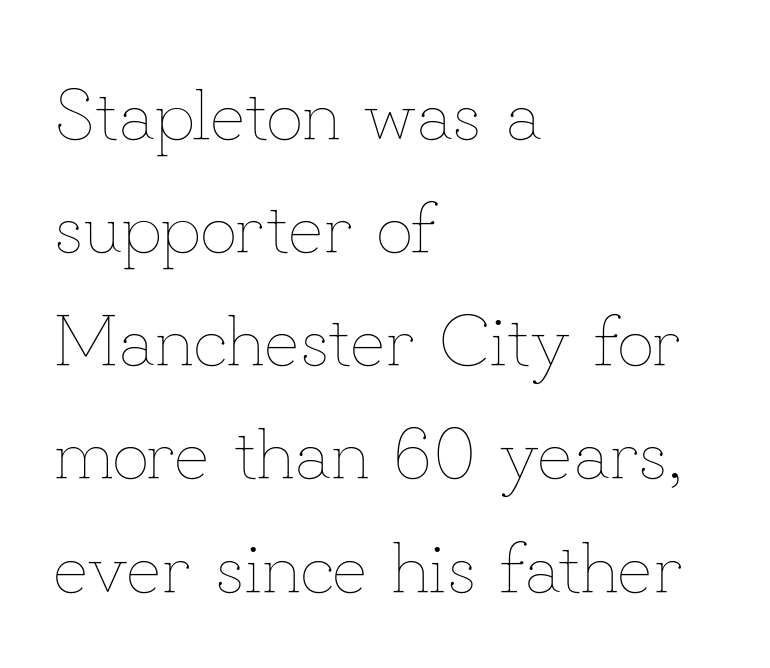
The vertical gap from one line to the next is medium. No word sits above an underline. The strokes are not fattened; the text isn't bold. The letterforms sit shoulder to shoulder at normal distance.
